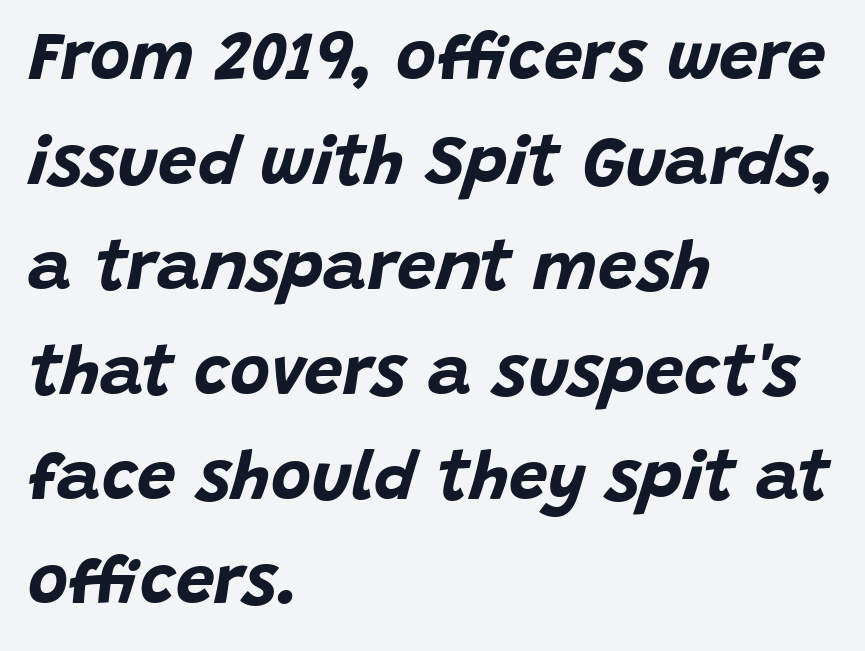
{"italic": "yes", "lean": "right", "slant_degrees": 15, "bold": "yes", "weight": "bold", "width": "normal", "stroke_contrast": "low", "x_height": "large", "monospaced": "no", "underline": "no", "align": "left", "line_spacing": "normal", "line_spacing_ratio": 1.52, "letter_spacing": "normal", "letter_spacing_em": 0.0, "glyph_px": 69}
